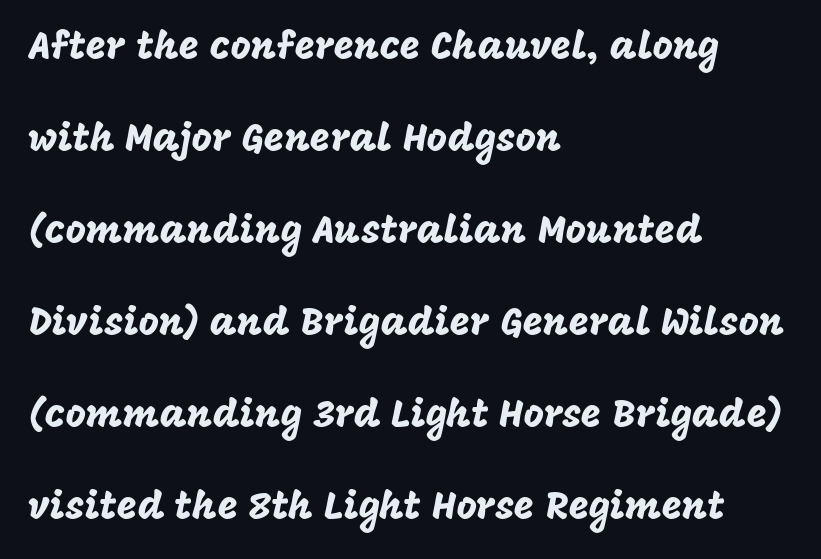
{"serif": "no", "width": "normal", "stroke_contrast": "low", "x_height": "large", "monospaced": "no", "underline": "no", "align": "left", "line_spacing": "loose", "line_spacing_ratio": 2.36, "letter_spacing": "normal", "letter_spacing_em": 0.0, "glyph_px": 39}
